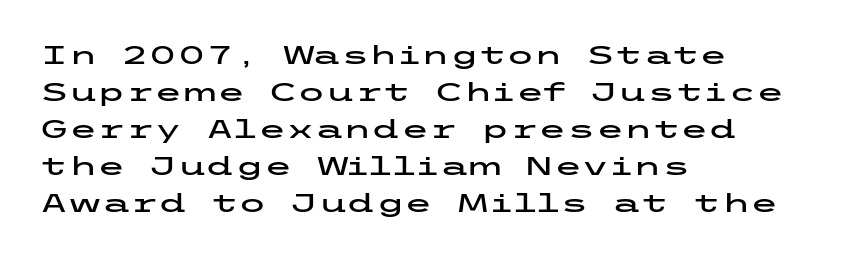
Q: Is the text italic (slanted)? A: No, it is upright.
Q: Is the text underlined? A: No.
Q: How is the paragraph aligned? A: Left-aligned.
Q: Is the spacing between letters normal or unusually wide? A: Normal.
Q: Is the spacing between lines tight, normal or loose? A: Normal.
